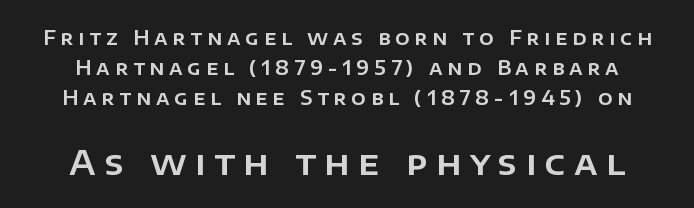
Q: Is the text italic (slanted)? A: No, it is upright.
Q: Is the typeface a serif or a sans-serif typeface? A: Sans-serif.
Q: Is the text underlined? A: No.
Q: Is the spacing between letters normal or unusually wide? A: Unusually wide.
Q: Is the spacing between lines tight, normal or loose? A: Normal.
Q: Which block of text is set in a larger size, the first (top) or the second (bottom)? A: The second (bottom) one.
Q: Width (condensed, normal, or wide)? A: Normal.
Q: Stroke contrast? A: Low.
Q: x-height? A: Large.
Q: Monospaced? A: No.
